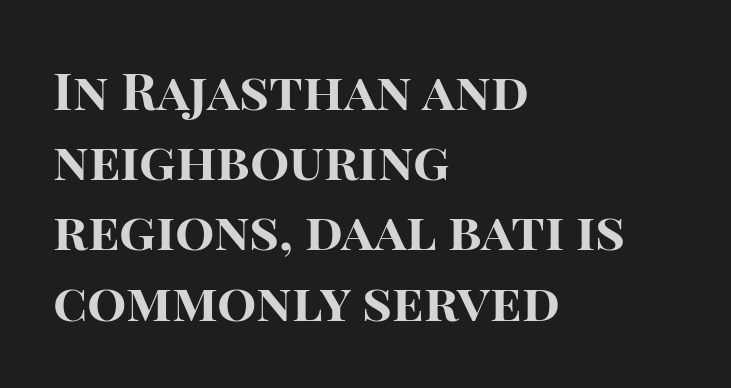
No feet cap the strokes, marking this as sans-serif type. Vertically, the passage feels balanced, rows spaced as you'd expect. Proportional: the letters do not fall into vertical columns. You'd pick this weight for a headline — it's a proper bold. Short note: letters normally spaced.
